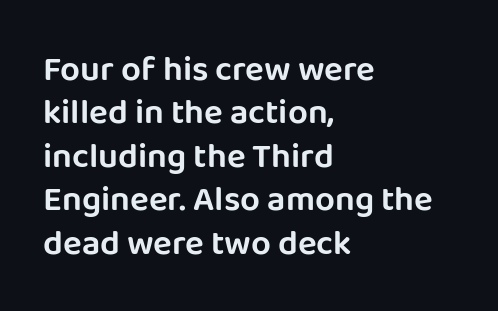
Proportional: the letters do not fall into vertical columns. The letters stand straight up with perfectly vertical stems. Regarding serifs, this sample does without them. All the whitespace from short lines collects on the right.
